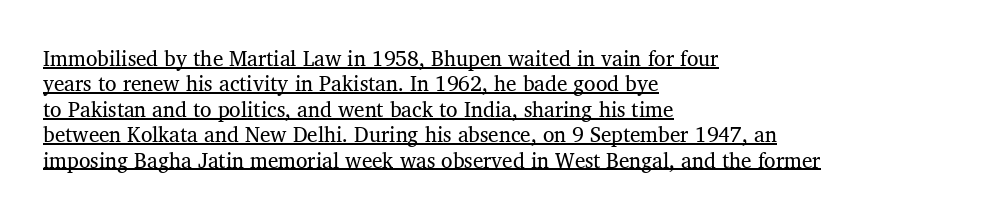
This is the regular roman posture of the typeface. Weight: in the light-to-regular range. Where is the straight margin? On the left. This is underlined copy, the kind a proofreader might mark for attention. The letters sit at their default tracking, neither squeezed nor spread.
